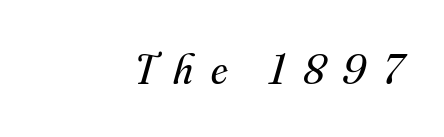
{"serif": "yes", "italic": "yes", "lean": "right", "slant_degrees": 16, "bold": "no", "weight": "regular", "width": "normal", "stroke_contrast": "medium", "x_height": "small", "monospaced": "no", "underline": "no", "align": "right", "letter_spacing": "wide", "letter_spacing_em": 0.42, "glyph_px": 42}
